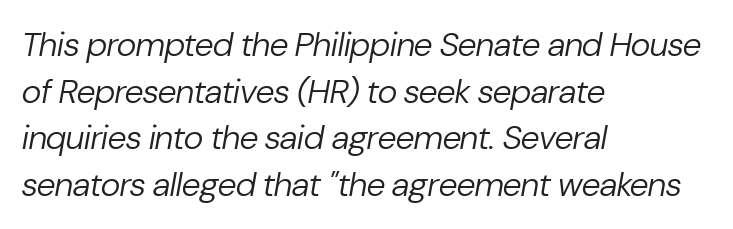
The image shows 34 px regular-weight type, italic (leaning right); set left-aligned, normal line spacing (1.37x), normal letter spacing, not underlined; low stroke contrast and a medium x-height.
